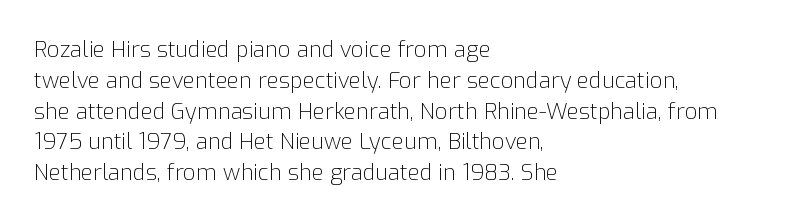
Q: Is the text bold? A: No.
Q: Is the text italic (slanted)? A: No, it is upright.
Q: Is the text underlined? A: No.
Q: How is the paragraph aligned? A: Left-aligned.
Q: Is the spacing between letters normal or unusually wide? A: Normal.
Q: Is the spacing between lines tight, normal or loose? A: Normal.
